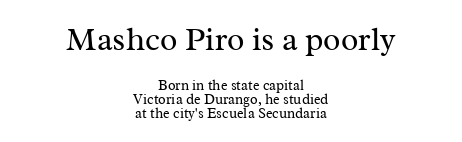
Q: Is the text bold? A: No.
Q: Is the text italic (slanted)? A: No, it is upright.
Q: Is the typeface a serif or a sans-serif typeface? A: Serif.
Q: Is the text underlined? A: No.
Q: How is the paragraph aligned? A: Centered.
Q: Is the spacing between letters normal or unusually wide? A: Normal.
Q: Is the spacing between lines tight, normal or loose? A: Tight.
Q: Which block of text is set in a larger size, the first (top) or the second (bottom)? A: The first (top) one.
Q: Width (condensed, normal, or wide)? A: Normal.
Q: Stroke contrast? A: Medium.
Q: x-height? A: Medium.
Q: Monospaced? A: No.
